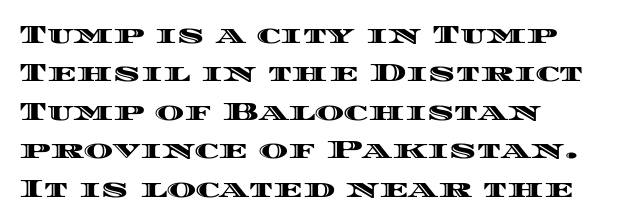
These lines stack with their left ends in a neat column. This is the regular roman posture of the typeface. Leading matches the norm, producing a regular column. No extra tracking has been applied to these lines. Type without underlining.
